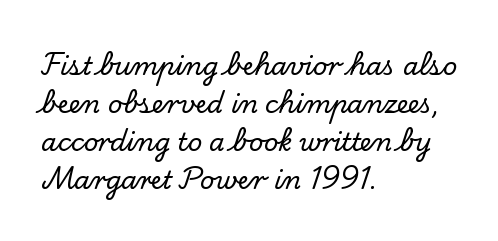
The image shows 25 px text type; set left-aligned, normal line spacing (1.52x), normal letter spacing, not underlined.
